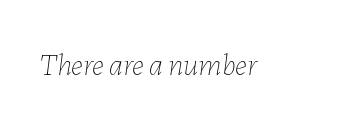
Italic: yes, the glyphs are oblique. Each stroke keeps to a modest, everyday thickness or less. These lines are rendered in a variable-pitch font. The foot of each line stays bare and open.
